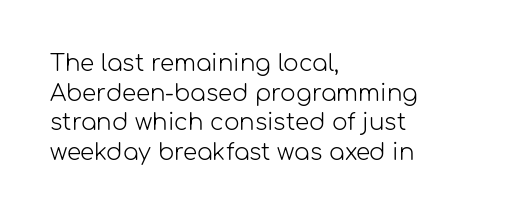
{"italic": "no", "bold": "no", "underline": "no", "align": "left", "line_spacing": "normal", "line_spacing_ratio": 1.29, "letter_spacing": "normal", "letter_spacing_em": 0.0, "glyph_px": 23}
